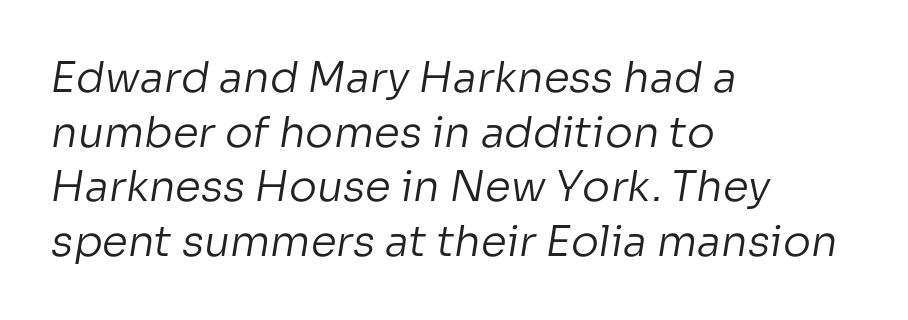
Note the varied advance widths — an 'i' is clearly narrower than an 'm'. Nope, no serifs anywhere on these letters. The letterforms sit shoulder to shoulder at normal distance. Baseline-to-baseline distance is the conventional proportion of letter height.
